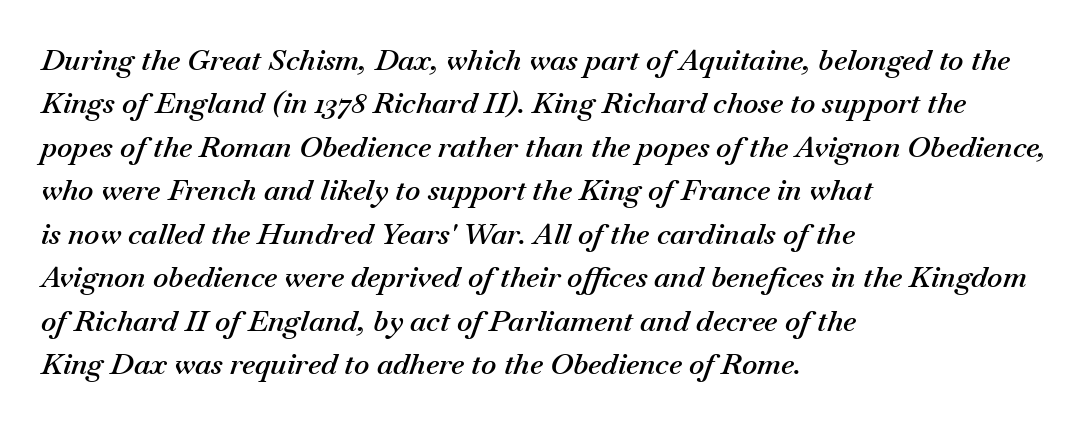
Q: Is the text bold? A: Semi-bold.
Q: Is the text italic (slanted)? A: Yes, it leans right by about 18 degrees.
Q: Is the text underlined? A: No.
Q: How is the paragraph aligned? A: Left-aligned.
Q: Is the spacing between letters normal or unusually wide? A: Normal.
Q: Is the spacing between lines tight, normal or loose? A: Normal.
Q: Width (condensed, normal, or wide)? A: Normal.
Q: Stroke contrast? A: Medium.
Q: x-height? A: Small.
Q: Monospaced? A: No.
